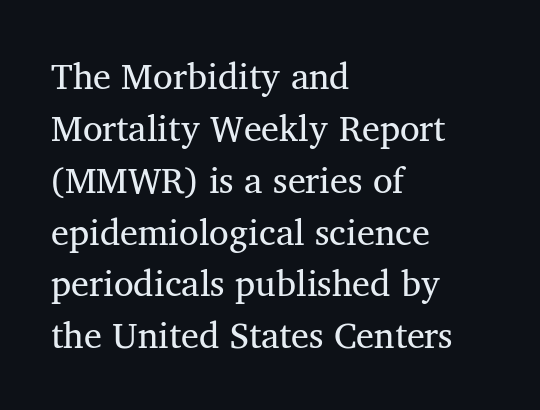
Q: Is the text bold? A: No.
Q: Is the text italic (slanted)? A: No, it is upright.
Q: Is the typeface a serif or a sans-serif typeface? A: Serif.
Q: Is the text underlined? A: No.
Q: How is the paragraph aligned? A: Left-aligned.
Q: Is the spacing between letters normal or unusually wide? A: Normal.
Q: Is the spacing between lines tight, normal or loose? A: Normal.
Q: Width (condensed, normal, or wide)? A: Normal.
Q: Stroke contrast? A: Medium.
Q: x-height? A: Medium.
Q: Monospaced? A: No.
